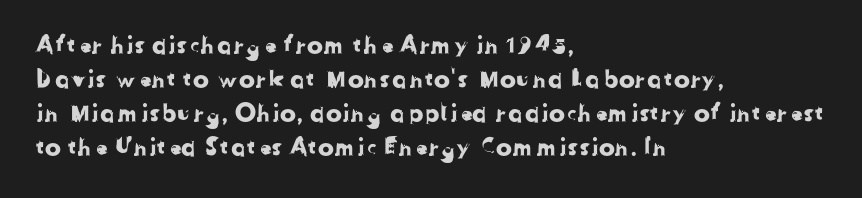
{"underline": "no", "align": "left", "line_spacing": "normal", "line_spacing_ratio": 1.41, "letter_spacing": "normal", "letter_spacing_em": 0.0, "glyph_px": 24}
